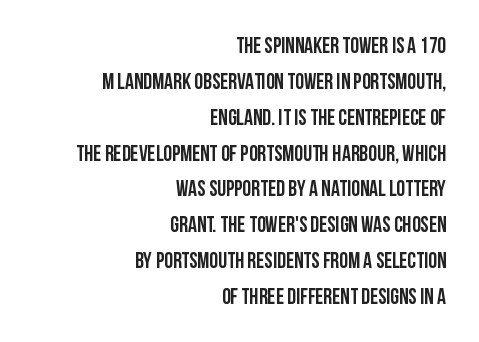
Q: Is the text italic (slanted)? A: No, it is upright.
Q: Is the text underlined? A: No.
Q: How is the paragraph aligned? A: Right-aligned.
Q: Is the spacing between letters normal or unusually wide? A: Normal.
Q: Is the spacing between lines tight, normal or loose? A: Normal.
